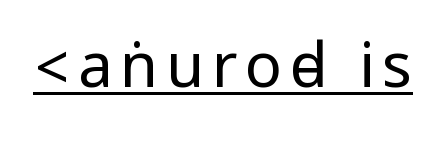
{"serif": "no", "italic": "no", "bold": "no", "weight": "regular", "width": "condensed", "stroke_contrast": "low", "underline": "yes", "glyph_px": 62}
